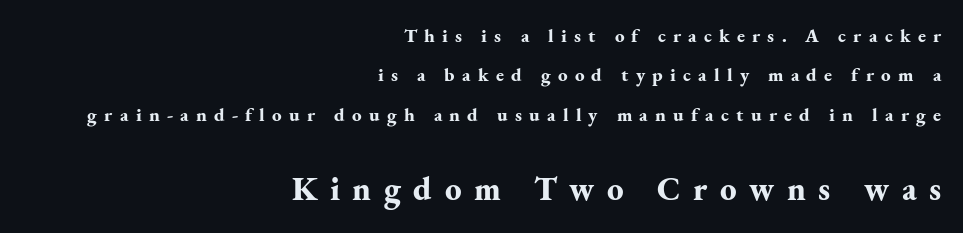
Q: Is the text bold? A: Yes.
Q: Is the text italic (slanted)? A: No, it is upright.
Q: Is the typeface a serif or a sans-serif typeface? A: Serif.
Q: Is the text underlined? A: No.
Q: How is the paragraph aligned? A: Right-aligned.
Q: Is the spacing between letters normal or unusually wide? A: Unusually wide.
Q: Is the spacing between lines tight, normal or loose? A: Loose.
Q: Which block of text is set in a larger size, the first (top) or the second (bottom)? A: The second (bottom) one.
Q: Width (condensed, normal, or wide)? A: Normal.
Q: Stroke contrast? A: Medium.
Q: x-height? A: Small.
Q: Monospaced? A: No.
